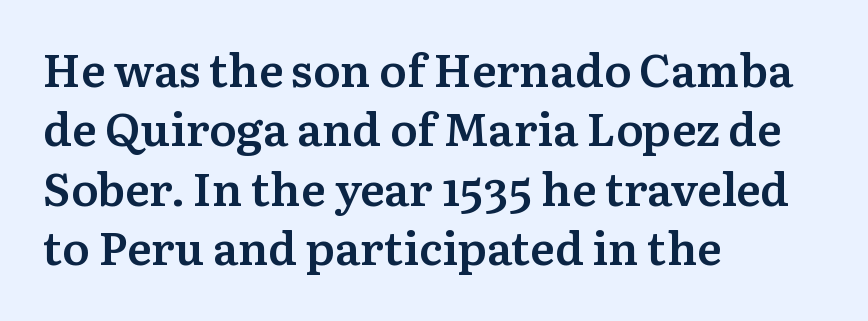
{"serif": "yes", "italic": "no", "bold": "semi", "weight": "semibold", "width": "normal", "stroke_contrast": "medium", "x_height": "medium", "monospaced": "no", "underline": "no", "align": "left", "line_spacing": "normal", "line_spacing_ratio": 1.29, "letter_spacing": "normal", "letter_spacing_em": 0.0, "glyph_px": 46}
